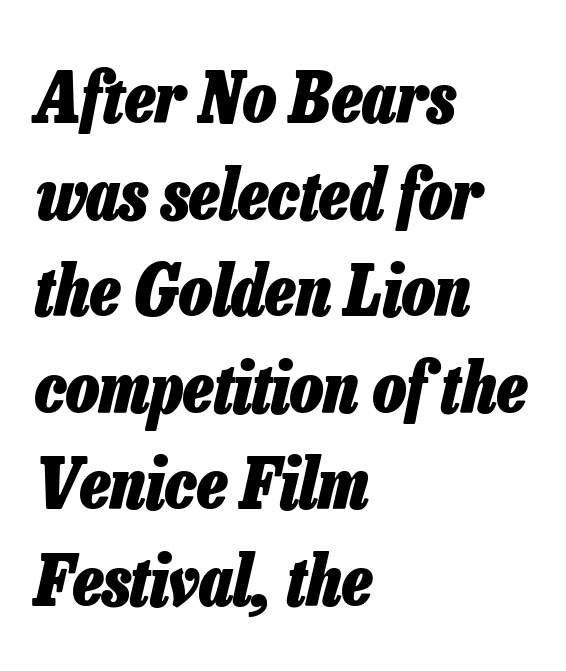
Glyph-to-glyph distance matches everyday printed text. Think of a printed novel: that variable character pitch is what you see here. Italic: yes, the glyphs are oblique. Decoration check: the copy has no underline. Strokes here are thick enough to call this a true bold. These lines are set flush left with a ragged right edge.
